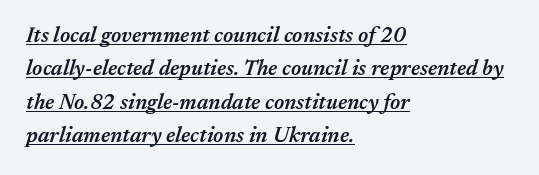
{"italic": "yes", "lean": "right", "slant_degrees": 17, "bold": "semi", "underline": "yes", "align": "left", "line_spacing": "normal", "line_spacing_ratio": 1.59, "letter_spacing": "normal", "letter_spacing_em": 0.0, "glyph_px": 21}
